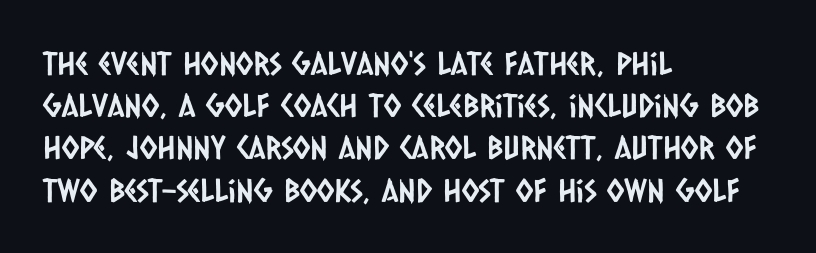
A classic flush-left, rag-right setting is used for this passage. If you measured baseline to baseline, you'd find a middling distance. Look at the tracking — it's just the regular setting, nothing added. In terms of letterform style, serifs are entirely absent.
